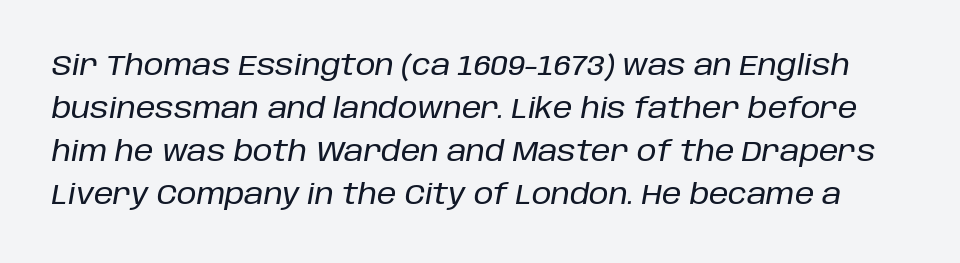
The image shows 28 px text type, italic (leaning right); set normal line spacing (1.53x), normal letter spacing, not underlined; low stroke contrast and a large x-height.
